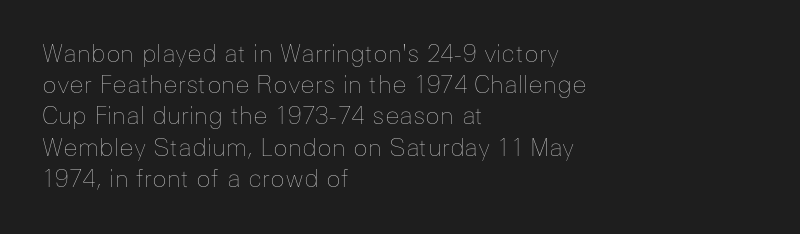
The ragged edge is on the right, which tells us the setting is flush left. The passage shown is not underscored anywhere. These lines were composed using upright roman letters. This sample uses plain, unmodified letter spacing. Reading down the column, the eye jumps a familiar distance to each next line.
